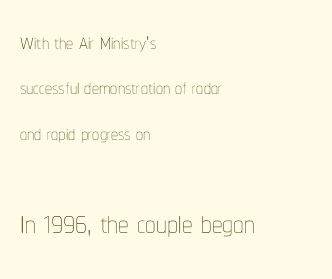
{"italic": "no", "bold": "no", "weight": "thin", "width": "condensed", "stroke_contrast": "low", "x_height": "medium", "monospaced": "no", "underline": "no", "align": "left", "line_spacing": "normal", "line_spacing_ratio": 1.62, "letter_spacing": "normal", "letter_spacing_em": 0.0, "larger_block": "second", "size_ratio": 1.5, "glyph_px": 42}
